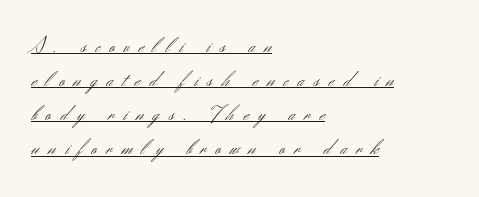
Q: Is the text bold? A: No.
Q: Is the text italic (slanted)? A: Yes.
Q: Is the text underlined? A: Yes.
Q: How is the paragraph aligned? A: Left-aligned.
Q: Is the spacing between letters normal or unusually wide? A: Unusually wide.
Q: Is the spacing between lines tight, normal or loose? A: Normal.
